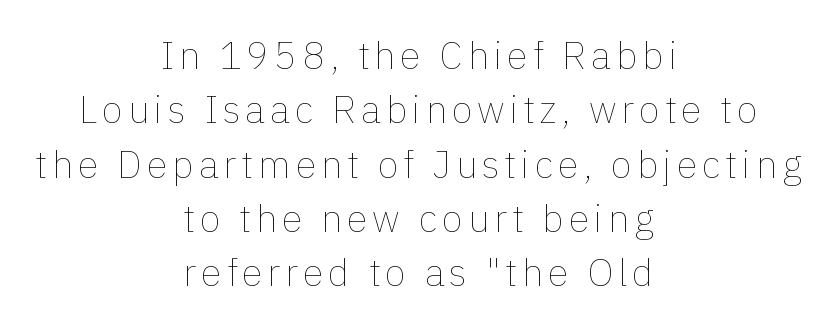
Q: Is the text bold? A: No.
Q: Is the text italic (slanted)? A: No, it is upright.
Q: Is the text underlined? A: No.
Q: How is the paragraph aligned? A: Centered.
Q: Is the spacing between lines tight, normal or loose? A: Normal.
Q: Width (condensed, normal, or wide)? A: Normal.
Q: x-height? A: Medium.
Q: Monospaced? A: No.
